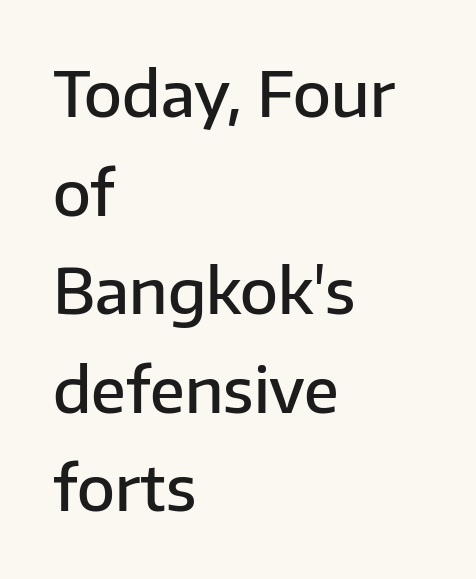
Q: Is the text bold? A: Semi-bold.
Q: Is the text italic (slanted)? A: No, it is upright.
Q: Is the typeface a serif or a sans-serif typeface? A: Sans-serif.
Q: Is the text underlined? A: No.
Q: How is the paragraph aligned? A: Left-aligned.
Q: Is the spacing between letters normal or unusually wide? A: Normal.
Q: Is the spacing between lines tight, normal or loose? A: Normal.
Q: Width (condensed, normal, or wide)? A: Normal.
Q: Stroke contrast? A: Low.
Q: x-height? A: Medium.
Q: Monospaced? A: No.
